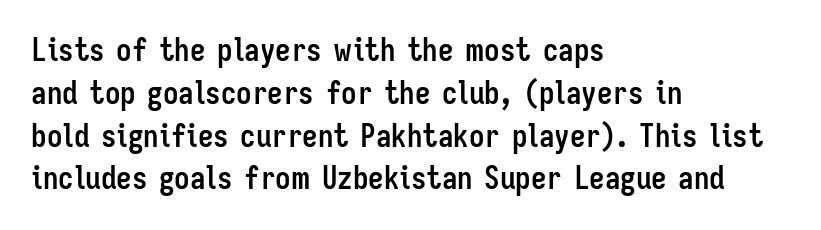
{"serif": "no", "italic": "no", "bold": "yes", "weight": "semibold", "width": "condensed", "stroke_contrast": "low", "x_height": "medium", "monospaced": "no", "underline": "no", "align": "left", "line_spacing": "normal", "line_spacing_ratio": 1.38, "letter_spacing": "normal", "letter_spacing_em": 0.0, "glyph_px": 31}
